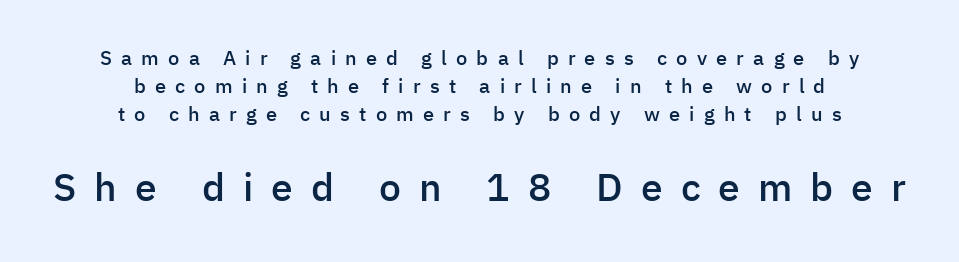
The image shows 39 px semibold sans-serif type, upright; set centered, normal line spacing (1.4x), unusually wide letter spacing (+0.46 em), not underlined; the second (bottom) block is 1.95x larger; low stroke contrast and a medium x-height.
